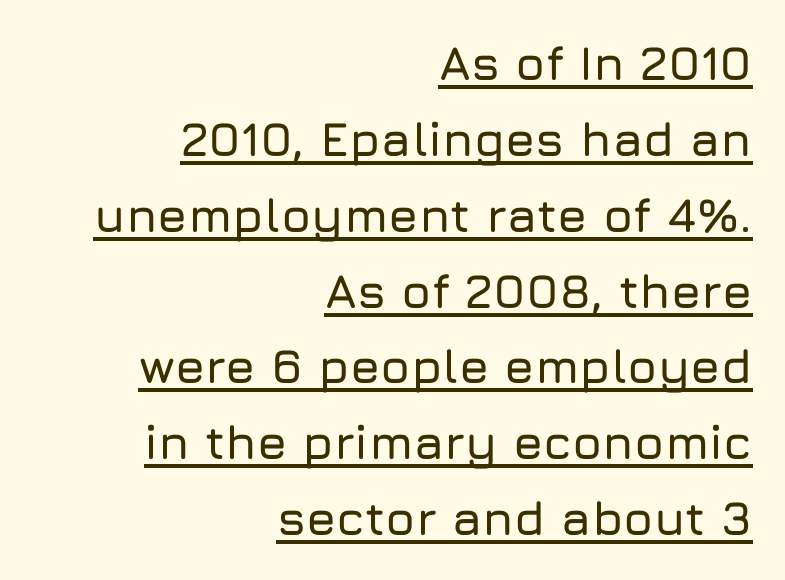
{"serif": "no", "italic": "no", "width": "normal", "stroke_contrast": "low", "x_height": "medium", "monospaced": "no", "underline": "yes", "align": "right", "line_spacing": "normal", "line_spacing_ratio": 1.58, "letter_spacing": "normal", "letter_spacing_em": 0.0, "glyph_px": 48}
